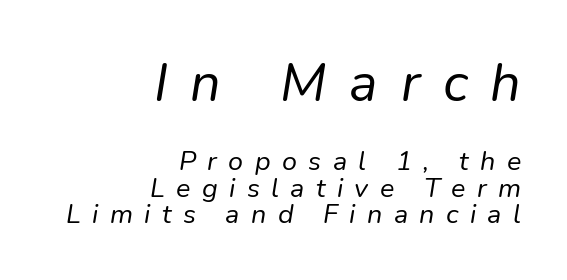
Q: Is the text bold? A: No.
Q: Is the text italic (slanted)? A: Yes, it leans right by about 9 degrees.
Q: Is the text underlined? A: No.
Q: How is the paragraph aligned? A: Right-aligned.
Q: Is the spacing between letters normal or unusually wide? A: Unusually wide.
Q: Is the spacing between lines tight, normal or loose? A: Tight.
Q: Which block of text is set in a larger size, the first (top) or the second (bottom)? A: The first (top) one.
Q: Width (condensed, normal, or wide)? A: Normal.
Q: Stroke contrast? A: Low.
Q: x-height? A: Medium.
Q: Monospaced? A: No.
